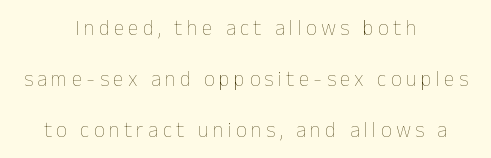
Q: Is the text bold? A: No.
Q: Is the text italic (slanted)? A: No, it is upright.
Q: Is the text underlined? A: No.
Q: How is the paragraph aligned? A: Centered.
Q: Is the spacing between letters normal or unusually wide? A: Unusually wide.
Q: Is the spacing between lines tight, normal or loose? A: Loose.
